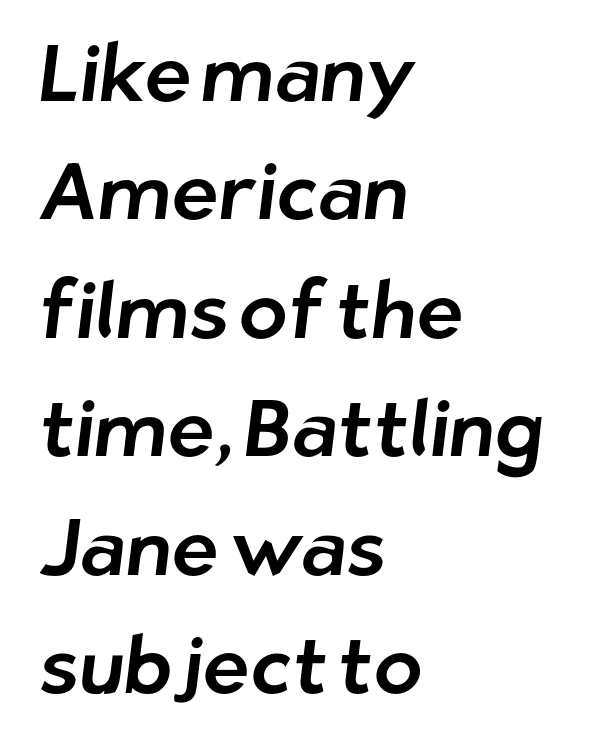
{"serif": "no", "width": "normal", "stroke_contrast": "low", "x_height": "medium", "monospaced": "no", "underline": "no", "align": "left", "line_spacing": "normal", "line_spacing_ratio": 1.48, "letter_spacing": "normal", "letter_spacing_em": 0.0, "glyph_px": 80}
